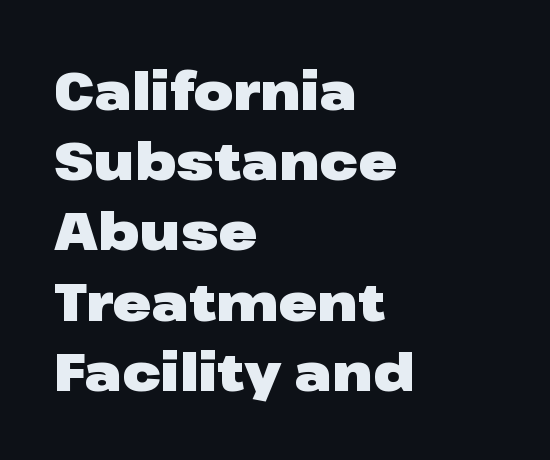
{"serif": "no", "italic": "no", "bold": "yes", "weight": "heavy", "width": "wide", "stroke_contrast": "low", "x_height": "medium", "monospaced": "no", "underline": "no", "align": "left", "line_spacing": "normal", "line_spacing_ratio": 1.35, "letter_spacing": "normal", "letter_spacing_em": 0.0, "glyph_px": 52}
